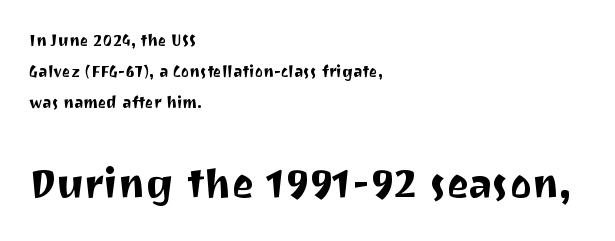
The image shows 41 px sans-serif type, upright; set left-aligned, loose line spacing (1.95x), normal letter spacing, not underlined; the second (bottom) block is 2.56x larger; medium stroke contrast and a medium x-height.
